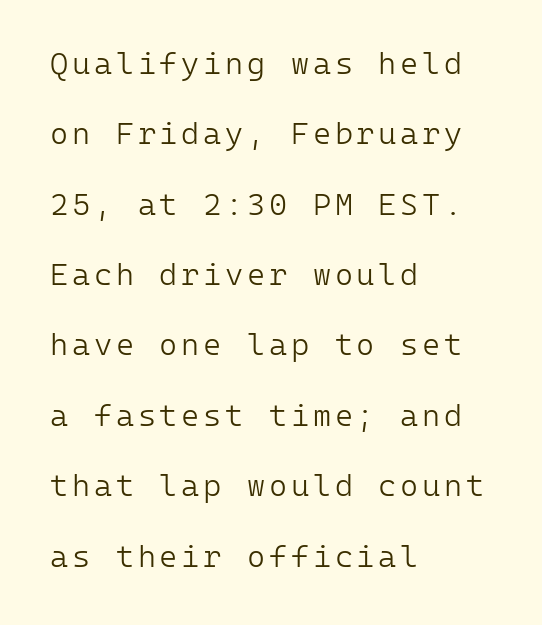
Q: Is the text bold? A: No.
Q: Is the text italic (slanted)? A: No, it is upright.
Q: Is the typeface a serif or a sans-serif typeface? A: Sans-serif.
Q: Is the text underlined? A: No.
Q: How is the paragraph aligned? A: Left-aligned.
Q: Is the spacing between lines tight, normal or loose? A: Loose.
Q: Width (condensed, normal, or wide)? A: Normal.
Q: Stroke contrast? A: Low.
Q: x-height? A: Medium.
Q: Monospaced? A: Yes.
